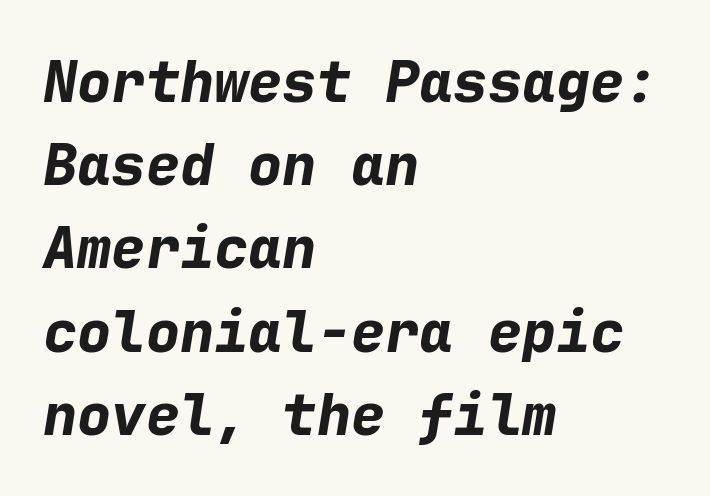
{"italic": "yes", "lean": "right", "slant_degrees": 9, "bold": "yes", "weight": "bold", "width": "normal", "stroke_contrast": "low", "x_height": "medium", "monospaced": "yes", "underline": "no", "align": "left", "line_spacing": "normal", "line_spacing_ratio": 1.46, "letter_spacing": "normal", "letter_spacing_em": 0.0, "glyph_px": 57}
